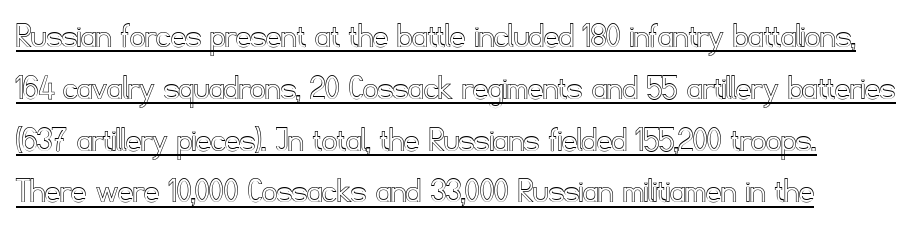
Q: Is the text italic (slanted)? A: No, it is upright.
Q: Is the text underlined? A: Yes.
Q: Is the spacing between letters normal or unusually wide? A: Normal.
Q: Is the spacing between lines tight, normal or loose? A: Normal.
Q: Width (condensed, normal, or wide)? A: Normal.
Q: x-height? A: Small.
Q: Monospaced? A: No.
